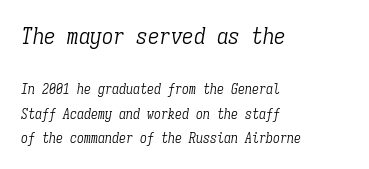
The image shows 23 px text type, italic (leaning right); set left-aligned, line spacing 1.76x, normal letter spacing, not underlined; the first (top) block is 1.64x larger.
